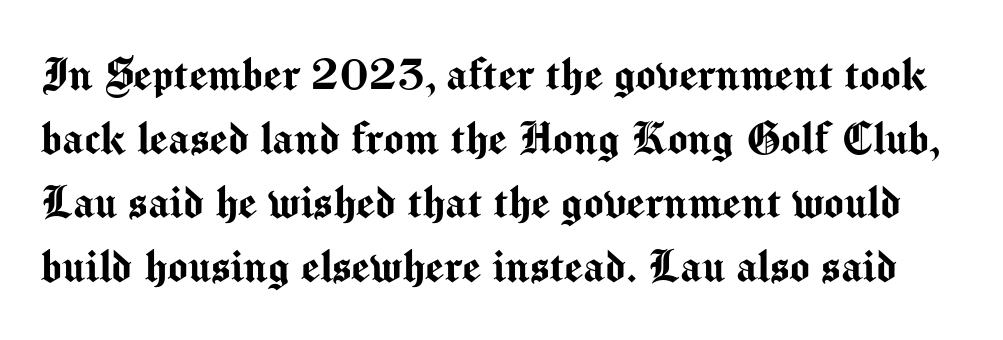
{"serif": "no", "italic": "no", "width": "normal", "stroke_contrast": "medium", "x_height": "medium", "monospaced": "no", "underline": "no", "line_spacing_ratio": 1.21, "letter_spacing": "normal", "letter_spacing_em": 0.0, "glyph_px": 53}
